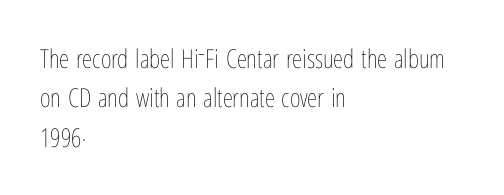
A typesetter would mark this as roman, not italic. Does the leading feel generous? No, just average. The typesetter chose a ragged-right arrangement here. The gaps between neighbouring characters are ordinary and unremarkable. Is this a heavy cut? Hardly; it is regular or lighter. The space directly below the letters is spotless.
